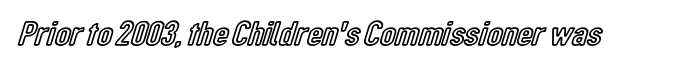
Proportional: the letters do not fall into vertical columns. The specimen omits any rule beneath the text block's lines. Does extra space separate the letters? No, they use regular spacing.
